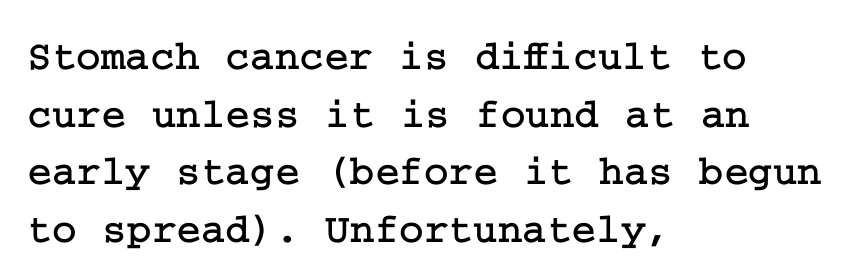
{"serif": "yes", "italic": "no", "width": "normal", "stroke_contrast": "low", "x_height": "medium", "underline": "no", "align": "left", "line_spacing": "normal", "line_spacing_ratio": 1.37, "letter_spacing": "normal", "letter_spacing_em": 0.0, "glyph_px": 42}
